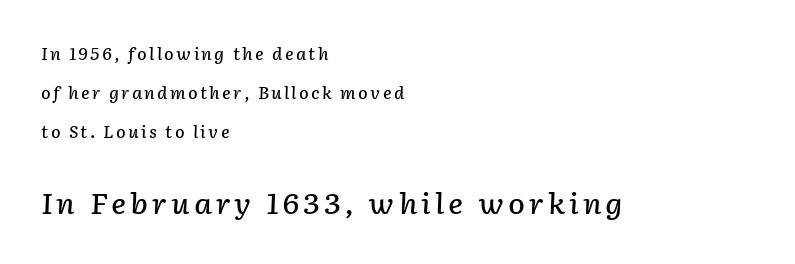
Q: Is the text bold? A: Semi-bold.
Q: Is the text italic (slanted)? A: Yes, it leans right by about 2 degrees.
Q: Is the text underlined? A: No.
Q: How is the paragraph aligned? A: Left-aligned.
Q: Is the spacing between lines tight, normal or loose? A: Loose.
Q: Which block of text is set in a larger size, the first (top) or the second (bottom)? A: The second (bottom) one.
Q: Width (condensed, normal, or wide)? A: Normal.
Q: Stroke contrast? A: Low.
Q: x-height? A: Medium.
Q: Monospaced? A: No.
